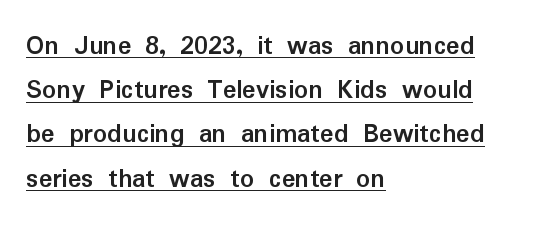
{"serif": "no", "italic": "no", "bold": "yes", "weight": "semibold", "width": "normal", "stroke_contrast": "low", "x_height": "medium", "monospaced": "no", "underline": "yes", "align": "left", "line_spacing": "normal", "line_spacing_ratio": 1.58, "letter_spacing": "normal", "letter_spacing_em": 0.0, "glyph_px": 28}
